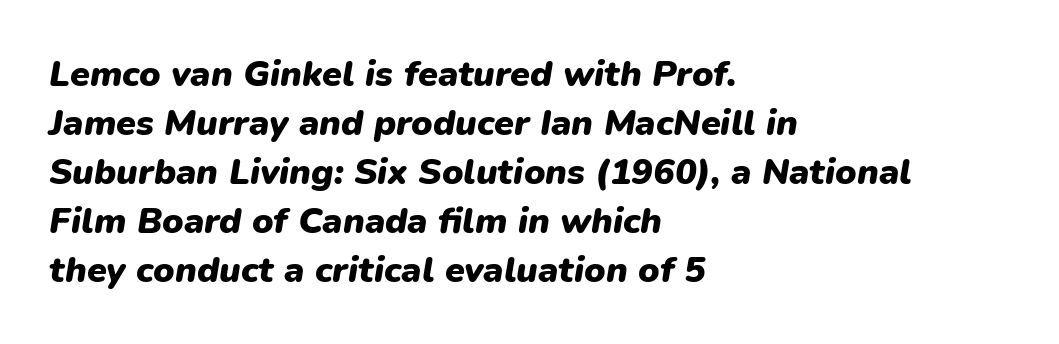
Q: Is the text bold? A: Yes.
Q: Is the text italic (slanted)? A: Yes, it leans right by about 9 degrees.
Q: Is the text underlined? A: No.
Q: How is the paragraph aligned? A: Left-aligned.
Q: Is the spacing between letters normal or unusually wide? A: Normal.
Q: Is the spacing between lines tight, normal or loose? A: Normal.
Q: Width (condensed, normal, or wide)? A: Normal.
Q: Stroke contrast? A: Low.
Q: x-height? A: Medium.
Q: Monospaced? A: No.
